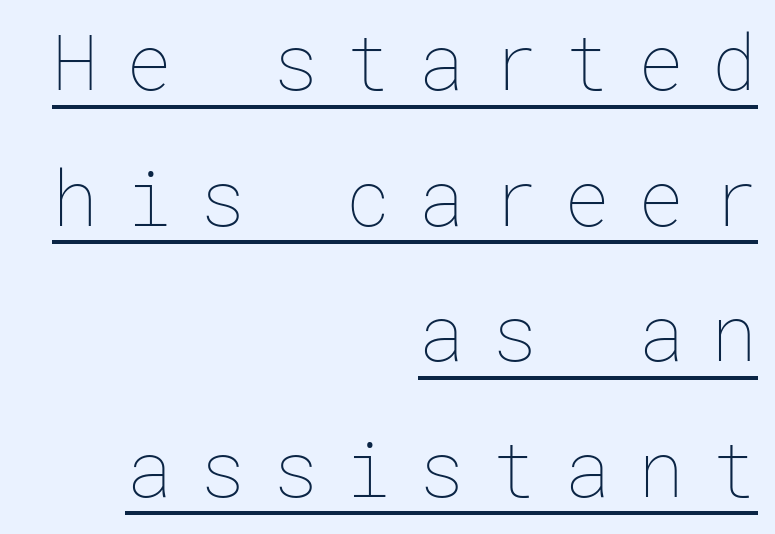
Q: Is the text bold? A: No.
Q: Is the text italic (slanted)? A: No, it is upright.
Q: Is the text underlined? A: Yes.
Q: How is the paragraph aligned? A: Right-aligned.
Q: Is the spacing between letters normal or unusually wide? A: Unusually wide.
Q: Width (condensed, normal, or wide)? A: Normal.
Q: Stroke contrast? A: Low.
Q: x-height? A: Medium.
